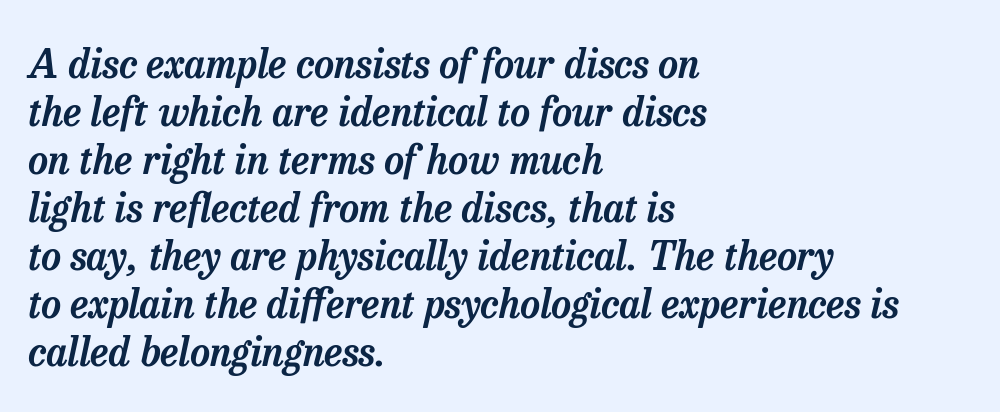
Q: Is the text italic (slanted)? A: Yes, it leans right by about 13 degrees.
Q: Is the typeface a serif or a sans-serif typeface? A: Serif.
Q: Is the text underlined? A: No.
Q: How is the paragraph aligned? A: Left-aligned.
Q: Is the spacing between letters normal or unusually wide? A: Normal.
Q: Width (condensed, normal, or wide)? A: Normal.
Q: Stroke contrast? A: Low.
Q: x-height? A: Medium.
Q: Monospaced? A: No.
